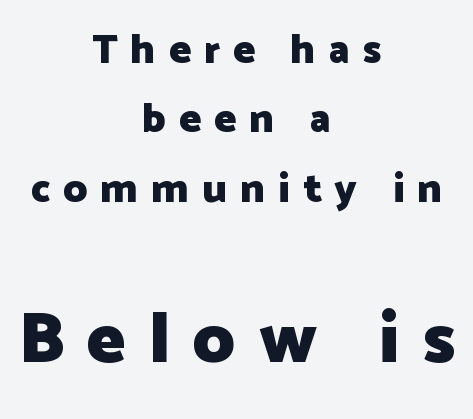
The image shows 72 px heavy sans-serif type, upright; set centered, normal line spacing (1.69x), unusually wide letter spacing (+0.32 em), not underlined; the second (bottom) block is 1.76x larger; low stroke contrast and a medium x-height.
